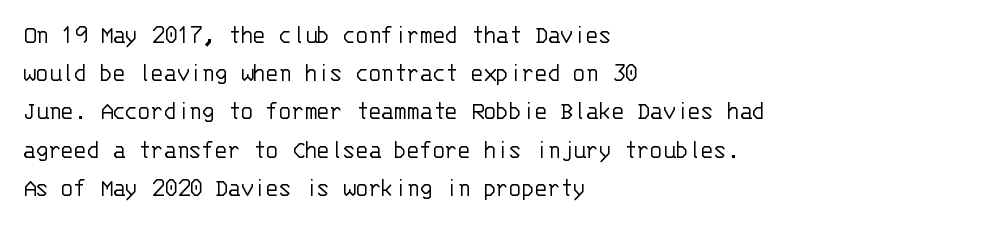
{"italic": "no", "bold": "no", "underline": "no", "align": "left", "line_spacing": "normal", "line_spacing_ratio": 1.47, "letter_spacing": "normal", "letter_spacing_em": 0.0, "glyph_px": 26}
